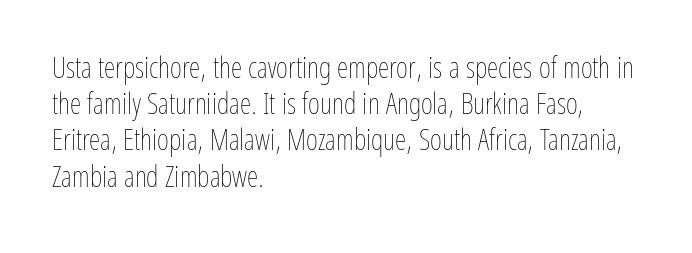
{"italic": "no", "bold": "no", "weight": "thin", "width": "condensed", "stroke_contrast": "low", "x_height": "medium", "monospaced": "no", "underline": "no", "align": "left", "line_spacing": "normal", "line_spacing_ratio": 1.25, "letter_spacing": "normal", "letter_spacing_em": 0.0, "glyph_px": 29}
